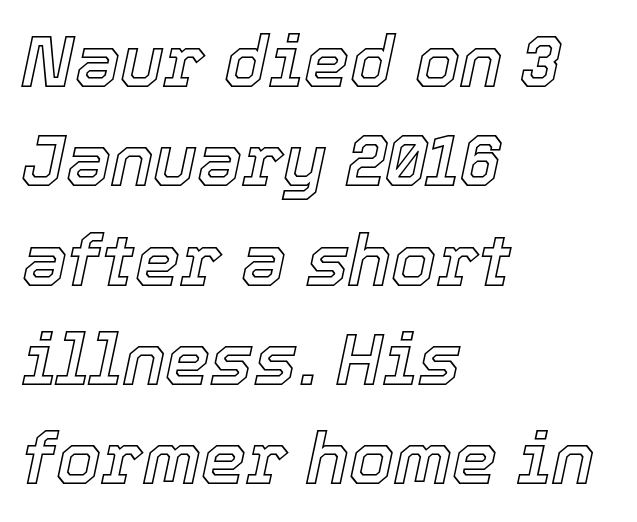
The image shows 72 px text type, italic (leaning right); set left-aligned, normal line spacing (1.38x), normal letter spacing, not underlined; a medium x-height.
